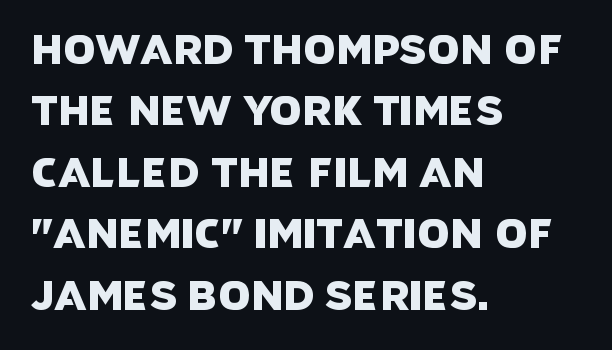
Letter spacing: default. These lines are composed in type without serifs. Unmarked baselines from the first word to the last. A typesetter would call this proportional, since set widths differ per character. Visually the block forms a straight wall on the left and a jagged coastline on the right.
